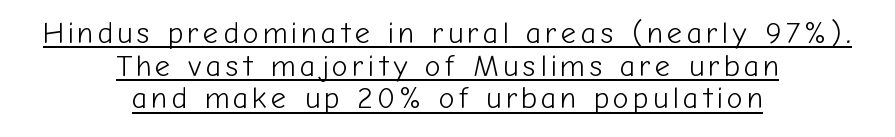
The lettering holds an erect, upright posture throughout. Leading is clearly below the norm, producing a dense column. These lines are rendered in a variable-pitch font. Is the type heavy? It reads as light-to-regular instead. You can tell from the bare stems that sans-serif type was used.
